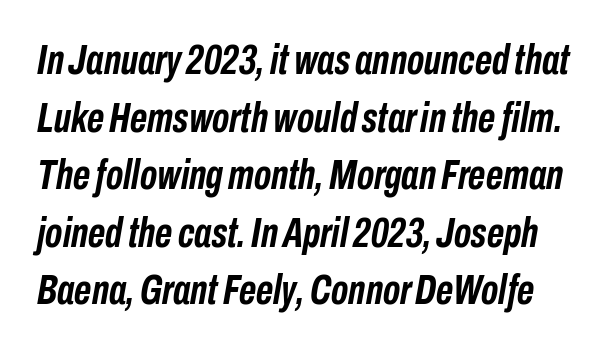
The image shows 42 px semibold, condensed type, italic (leaning right); set normal line spacing (1.37x), normal letter spacing, not underlined; low stroke contrast and a medium x-height.
